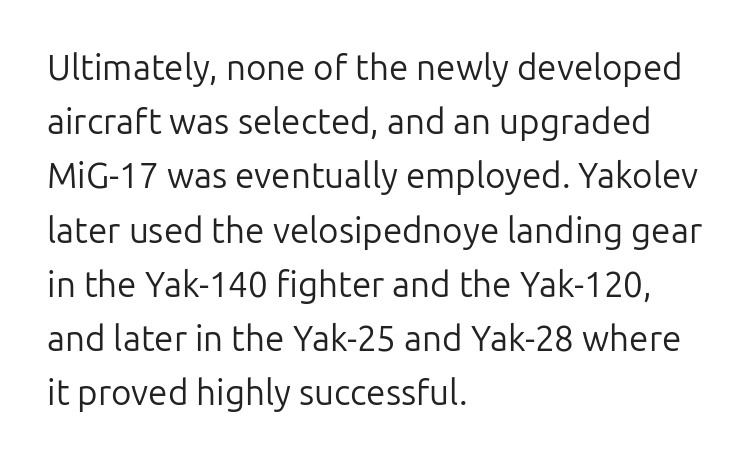
A bare baseline throughout the passage. There is no visible air inserted between adjacent glyphs. Proportional: the letters do not fall into vertical columns. Evenly set lines give the paragraph a standard silhouette. You can tell it's not italic because the verticals are truly vertical. What kind of face is this? One without serifs — a sans.
